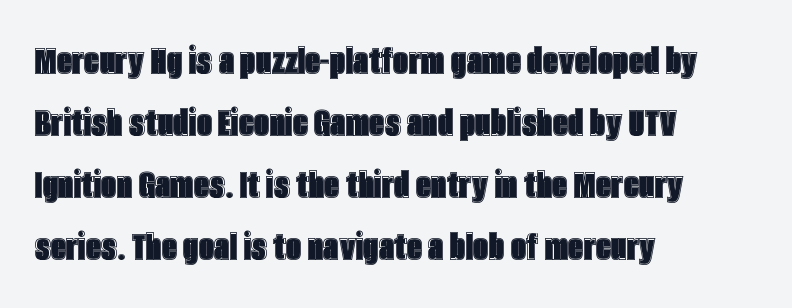
{"italic": "no", "width": "condensed", "x_height": "large", "monospaced": "no", "underline": "no", "align": "left", "line_spacing": "normal", "line_spacing_ratio": 1.44, "letter_spacing": "normal", "letter_spacing_em": 0.0, "glyph_px": 43}
